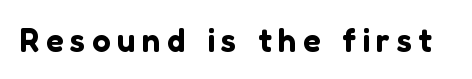
The words here are not underlined. This is the regular roman posture of the typeface. Tracking here is generous; glyphs stand well apart from one another. The type family on display is of the sans-serif kind.
